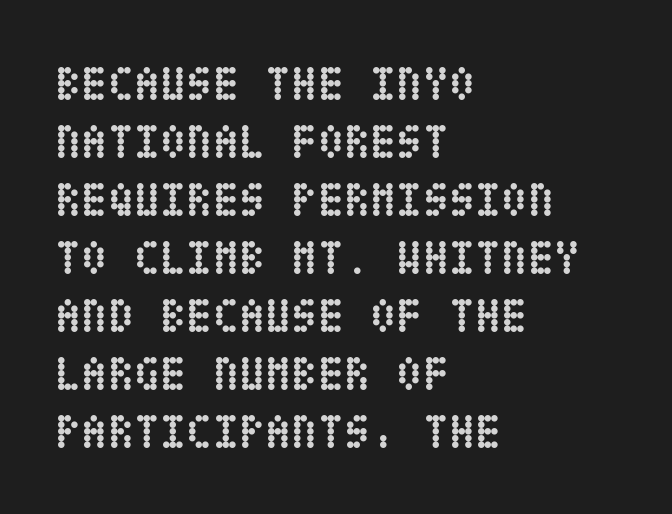
What weight is shown? A full bold with thick strokes. Each row of text sits above clean, open space. The rendering keeps characters at their native spacing. Line beginnings align vertically; line endings do not. You can tell it's not italic because the verticals are truly vertical.
